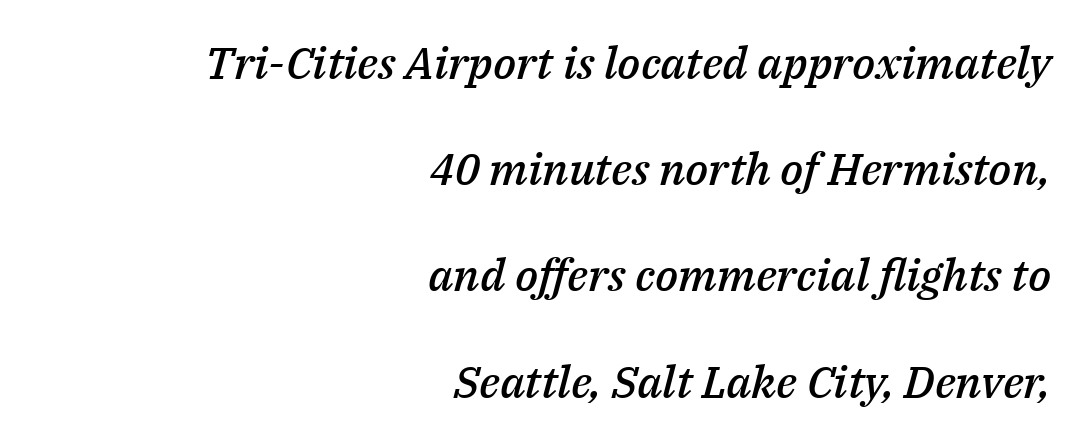
The image shows 45 px semibold type, italic (leaning right); set right-aligned, loose line spacing (2.36x), normal letter spacing, not underlined; medium stroke contrast and a medium x-height.
